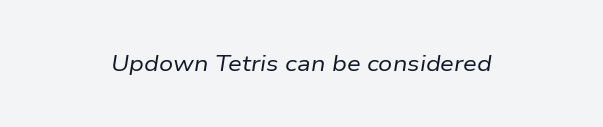
Q: Is the text bold? A: No.
Q: Is the text italic (slanted)? A: Yes, it leans right by about 9 degrees.
Q: Is the text underlined? A: No.
Q: Is the spacing between letters normal or unusually wide? A: Normal.
